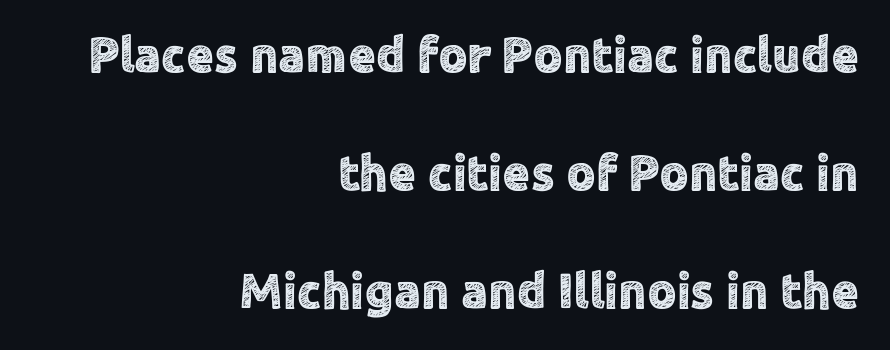
This rendering features lettering with no underline. Think of a printed novel: that variable character pitch is what you see here. A flush-right, rag-left setting is used for this passage. Look at the bottom of the vertical strokes: they stop flat, with no serifs. This sample trades compactness for vertical openness between lines.
